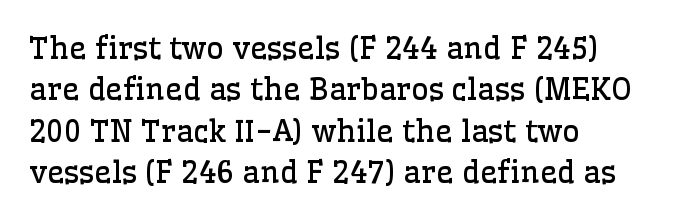
Compared with typical paragraphs, the rows here are spaced about the same. Stroke thickness stays within the range of a standard reading face or lighter. A student would call this left alignment; a typographer would say flush left, rag right. Designer's note — italics off, roman on. Check where the strokes stop: tiny serifs finish them off. Clear beneath every line of the passage.
